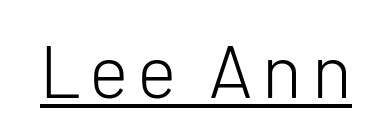
Q: Is the text bold? A: No.
Q: Is the text italic (slanted)? A: No, it is upright.
Q: Is the typeface a serif or a sans-serif typeface? A: Sans-serif.
Q: Is the text underlined? A: Yes.
Q: Width (condensed, normal, or wide)? A: Normal.
Q: Stroke contrast? A: Low.
Q: x-height? A: Medium.
Q: Monospaced? A: No.
